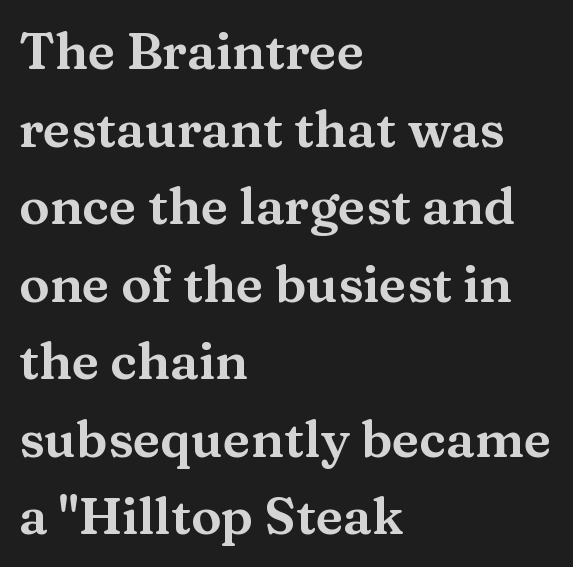
Q: Is the text italic (slanted)? A: No, it is upright.
Q: Is the typeface a serif or a sans-serif typeface? A: Serif.
Q: Is the text underlined? A: No.
Q: How is the paragraph aligned? A: Left-aligned.
Q: Is the spacing between letters normal or unusually wide? A: Normal.
Q: Is the spacing between lines tight, normal or loose? A: Normal.
Q: Width (condensed, normal, or wide)? A: Wide.
Q: Stroke contrast? A: Medium.
Q: x-height? A: Medium.
Q: Monospaced? A: No.
